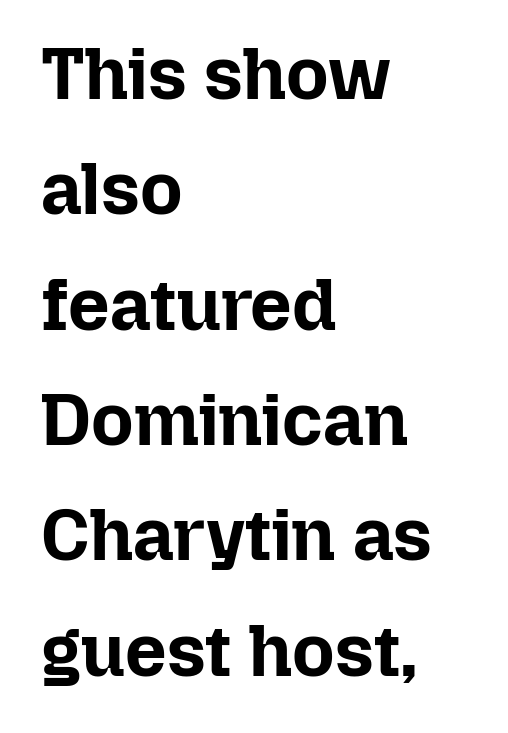
{"italic": "no", "bold": "yes", "weight": "bold", "width": "normal", "stroke_contrast": "low", "x_height": "medium", "monospaced": "no", "underline": "no", "align": "left", "line_spacing": "normal", "line_spacing_ratio": 1.58, "letter_spacing": "normal", "letter_spacing_em": 0.0, "glyph_px": 73}
